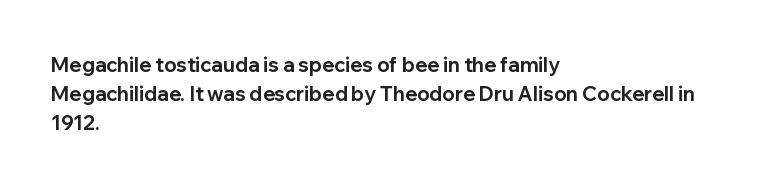
The image shows 20 px bold type, upright; set left-aligned, normal line spacing (1.45x), normal letter spacing, not underlined.
